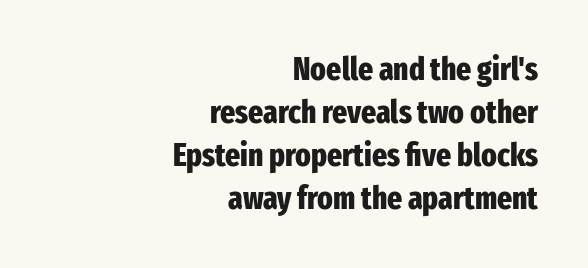
Q: Is the text bold? A: Yes.
Q: Is the text italic (slanted)? A: No, it is upright.
Q: Is the typeface a serif or a sans-serif typeface? A: Sans-serif.
Q: Is the text underlined? A: No.
Q: How is the paragraph aligned? A: Right-aligned.
Q: Is the spacing between letters normal or unusually wide? A: Normal.
Q: Is the spacing between lines tight, normal or loose? A: Normal.
Q: Width (condensed, normal, or wide)? A: Condensed.
Q: Stroke contrast? A: Low.
Q: x-height? A: Medium.
Q: Monospaced? A: No.
